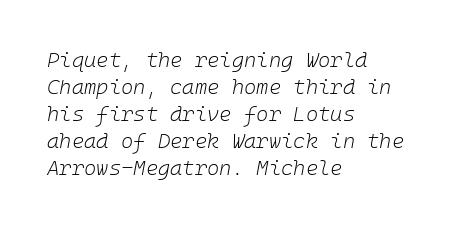
The image shows 21 px text type, italic (leaning right); set left-aligned, normal line spacing (1.29x), normal letter spacing, not underlined.
